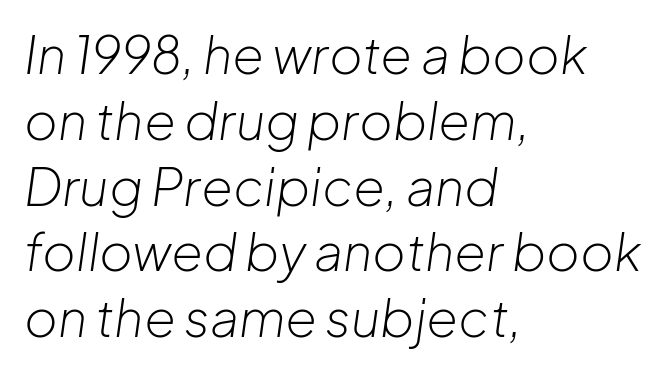
Is the letter spacing exaggerated? No — it looks like the ordinary default. Observe the lean: these are italic letterforms. The passage shown is typed in a proportional face where columns would drift. The passage is arranged the way most books set body copy — flush left. Unmarked baselines from the first word to the last.
